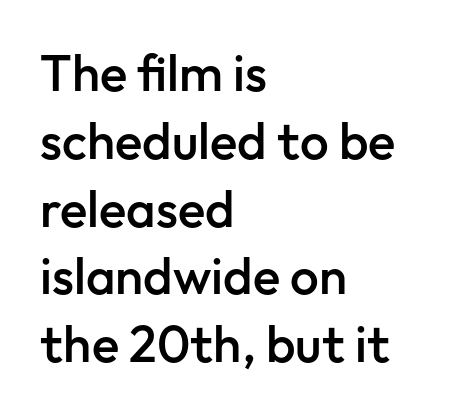
{"serif": "no", "italic": "no", "bold": "semi", "weight": "semibold", "width": "normal", "stroke_contrast": "low", "x_height": "medium", "monospaced": "no", "underline": "no", "align": "left", "line_spacing": "normal", "line_spacing_ratio": 1.33, "letter_spacing": "normal", "letter_spacing_em": 0.0, "glyph_px": 51}
